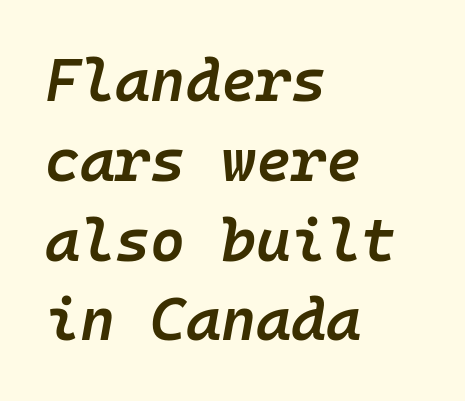
This rendering features lettering with no underline. Reading down the column, the eye jumps a familiar distance to each next line. Every character here occupies the same horizontal width, giving the sample a typewriter-like rhythm. The compositor pushed each line to the left boundary.
